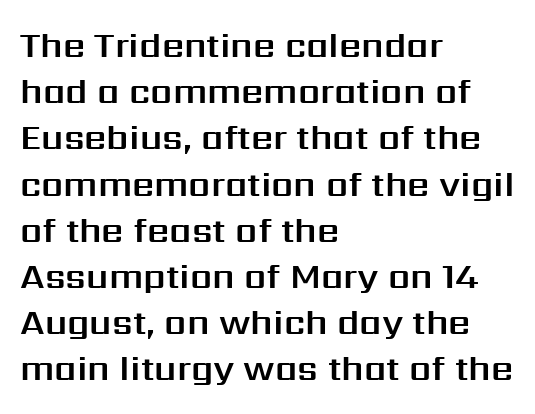
The image shows 35 px sans-serif type, upright; set left-aligned, normal line spacing (1.32x), normal letter spacing, not underlined; medium stroke contrast and a medium x-height.
